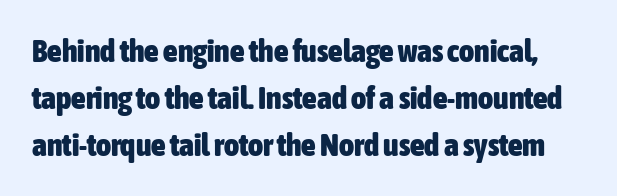
{"serif": "no", "italic": "no", "bold": "yes", "weight": "heavy", "width": "condensed", "stroke_contrast": "low", "x_height": "medium", "monospaced": "no", "underline": "no", "line_spacing": "normal", "line_spacing_ratio": 1.47, "letter_spacing": "normal", "letter_spacing_em": 0.0, "glyph_px": 32}
